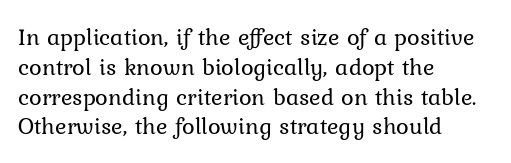
The image shows 24 px text type, upright; set left-aligned, line spacing 1.24x, normal letter spacing, not underlined.
